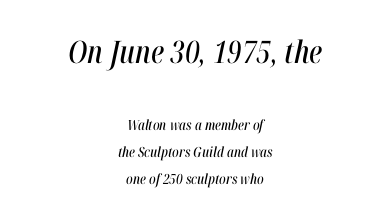
Compared with a flush-left layout, this one balances lines on the center instead. Honestly, the letter spacing is just normal — you wouldn't notice it. Whoever set this chose breathing room over compactness in the vertical rhythm. An italicized treatment has been applied to the whole sample. The rendering uses natural spacing where letterforms have individual widths.
